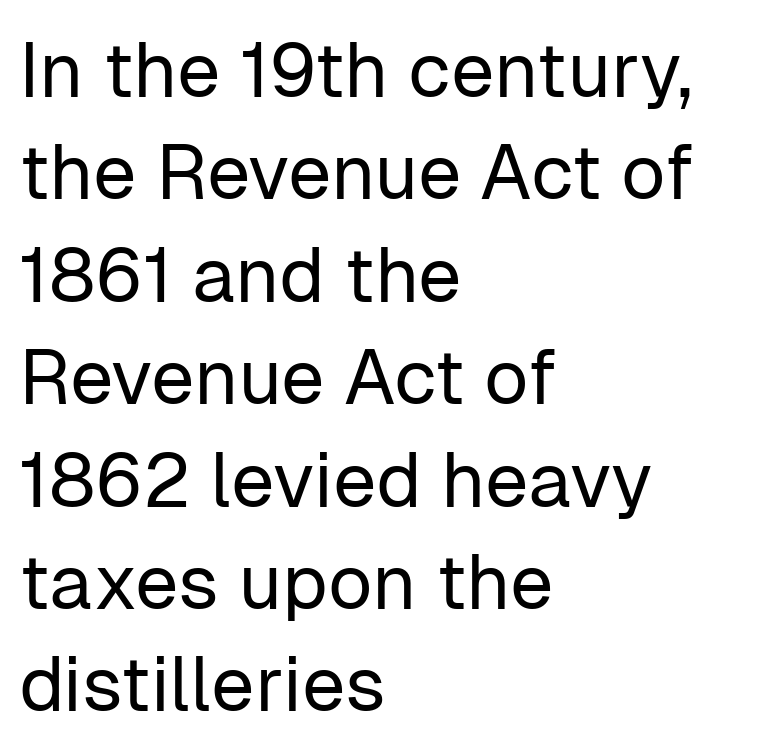
Q: Is the text bold? A: No.
Q: Is the text italic (slanted)? A: No, it is upright.
Q: Is the typeface a serif or a sans-serif typeface? A: Sans-serif.
Q: Is the text underlined? A: No.
Q: How is the paragraph aligned? A: Left-aligned.
Q: Is the spacing between letters normal or unusually wide? A: Normal.
Q: Is the spacing between lines tight, normal or loose? A: Normal.
Q: Width (condensed, normal, or wide)? A: Normal.
Q: Stroke contrast? A: Low.
Q: x-height? A: Medium.
Q: Monospaced? A: No.
